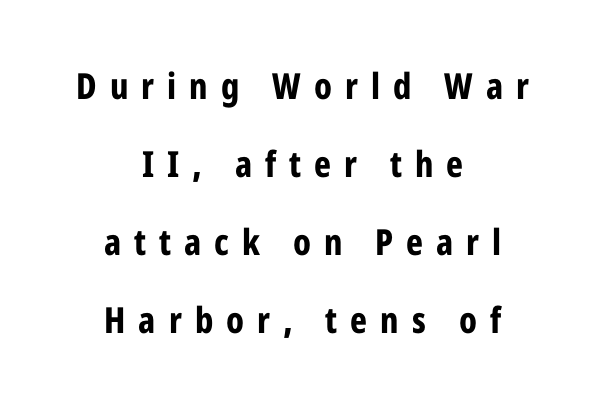
Proportional: the letters do not fall into vertical columns. A typesetter would label this face a sans. Each row of text sits above clean, open space. Posture: straight, roman, zero tilt. The rendering inserts visible extra space after every character.
